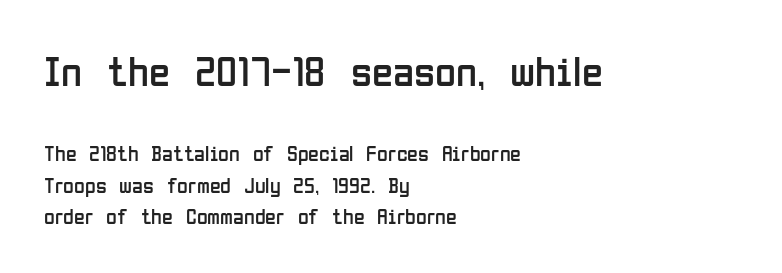
Q: Is the text bold? A: No.
Q: Is the text italic (slanted)? A: No, it is upright.
Q: Is the typeface a serif or a sans-serif typeface? A: Sans-serif.
Q: Is the text underlined? A: No.
Q: How is the paragraph aligned? A: Left-aligned.
Q: Is the spacing between letters normal or unusually wide? A: Normal.
Q: Is the spacing between lines tight, normal or loose? A: Normal.
Q: Which block of text is set in a larger size, the first (top) or the second (bottom)? A: The first (top) one.
Q: Width (condensed, normal, or wide)? A: Condensed.
Q: Stroke contrast? A: Low.
Q: x-height? A: Medium.
Q: Monospaced? A: No.
